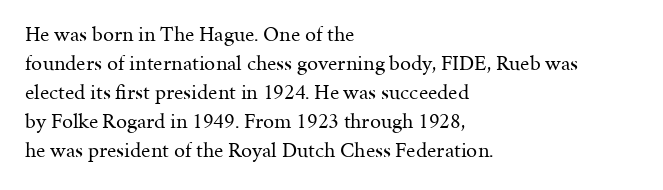
{"italic": "no", "bold": "no", "underline": "no", "align": "left", "line_spacing": "normal", "line_spacing_ratio": 1.32, "letter_spacing": "normal", "letter_spacing_em": 0.0, "glyph_px": 22}
